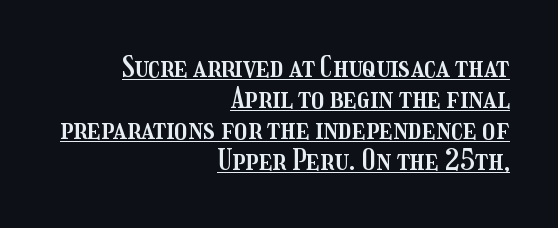
Q: Is the text italic (slanted)? A: No, it is upright.
Q: Is the text underlined? A: Yes.
Q: How is the paragraph aligned? A: Right-aligned.
Q: Is the spacing between letters normal or unusually wide? A: Normal.
Q: Is the spacing between lines tight, normal or loose? A: Tight.
Q: Width (condensed, normal, or wide)? A: Condensed.
Q: Stroke contrast? A: Medium.
Q: x-height? A: Medium.
Q: Monospaced? A: No.
